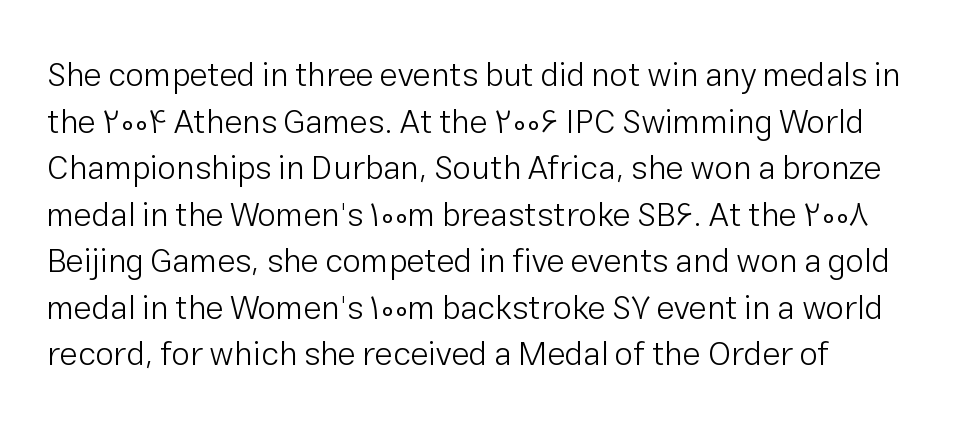
Q: Is the text bold? A: No.
Q: Is the text italic (slanted)? A: No, it is upright.
Q: Is the typeface a serif or a sans-serif typeface? A: Sans-serif.
Q: Is the text underlined? A: No.
Q: How is the paragraph aligned? A: Left-aligned.
Q: Is the spacing between letters normal or unusually wide? A: Normal.
Q: Is the spacing between lines tight, normal or loose? A: Normal.
Q: Width (condensed, normal, or wide)? A: Normal.
Q: Stroke contrast? A: Low.
Q: x-height? A: Medium.
Q: Monospaced? A: No.
